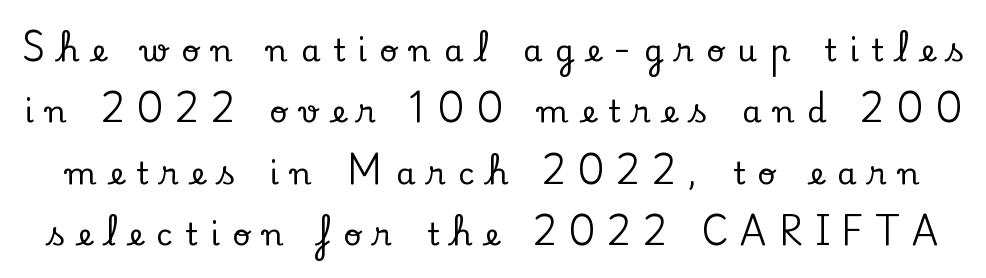
The image shows 31 px text type, upright; set loose line spacing (1.98x), unusually wide letter spacing (+0.41 em), not underlined; low stroke contrast and a small x-height.
